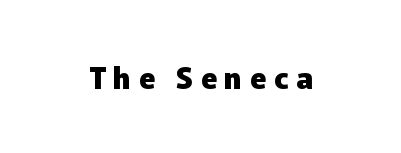
The line texture is sparse and dotted thanks to wide tracking. A bare baseline throughout the passage. Every character sits straight up, as roman type does. Character widths vary here, with narrow letters taking less room than wide ones. No feet cap the strokes, marking this as sans-serif type.
